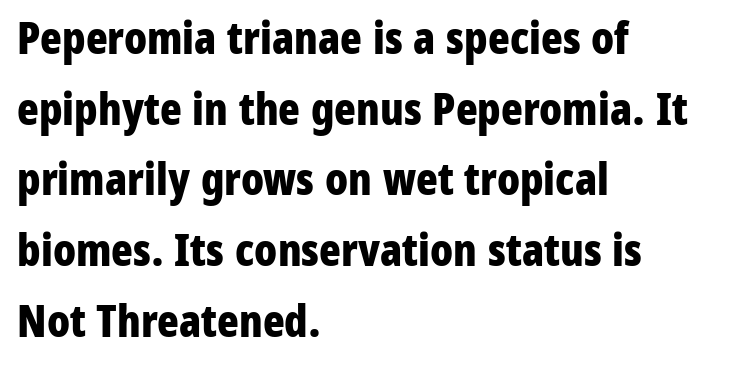
Each line starts at the same left margin while the right side varies. Each letter keeps its own natural width here, so spacing adapts to shape. Does extra space separate the letters? No, they use regular spacing. The rows are spaced the way most documents space them. Every character sits straight up, as roman type does. The foot of each line stays bare and open.
